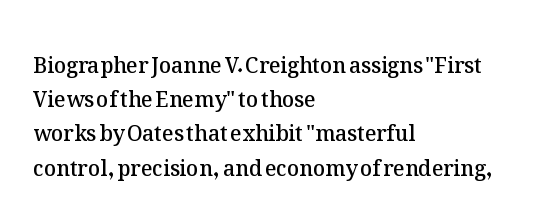
Firm but not heavy-handed strokes: this text is semibold. The space between consecutive lines is moderate. No extra tracking has been applied to these lines. The rag falls on the right side of this text block. Characters remain perfectly vertical along every line.
